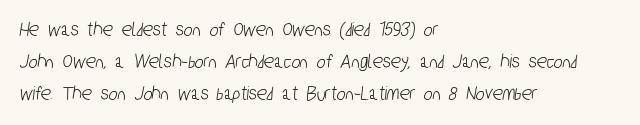
{"underline": "no", "align": "left", "line_spacing": "normal", "line_spacing_ratio": 1.53, "letter_spacing": "normal", "letter_spacing_em": 0.0, "glyph_px": 21}
